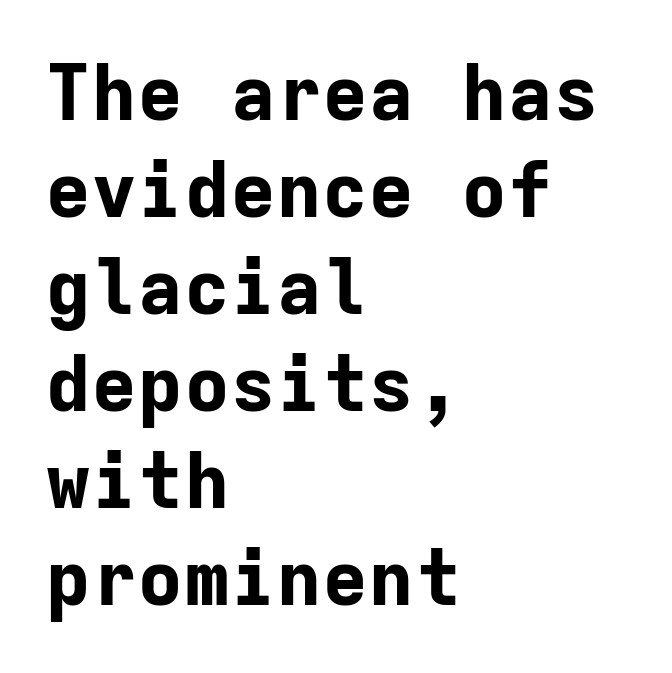
{"serif": "no", "italic": "no", "bold": "yes", "weight": "bold", "width": "normal", "stroke_contrast": "low", "x_height": "medium", "monospaced": "yes", "underline": "no", "align": "left", "line_spacing": "normal", "line_spacing_ratio": 1.26, "letter_spacing": "normal", "letter_spacing_em": 0.0, "glyph_px": 77}
